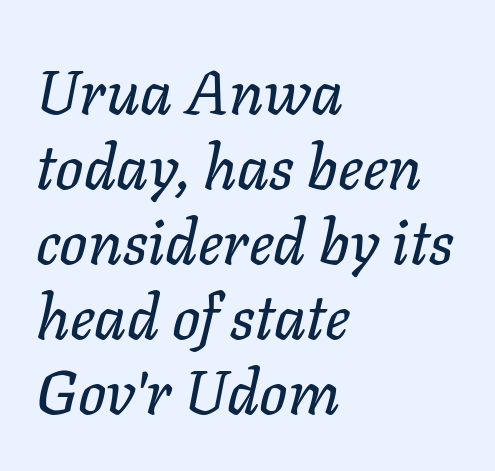
Q: Is the text italic (slanted)? A: Yes, it leans right by about 11 degrees.
Q: Is the text underlined? A: No.
Q: How is the paragraph aligned? A: Left-aligned.
Q: Is the spacing between letters normal or unusually wide? A: Normal.
Q: Width (condensed, normal, or wide)? A: Normal.
Q: Stroke contrast? A: Low.
Q: x-height? A: Medium.
Q: Monospaced? A: No.
